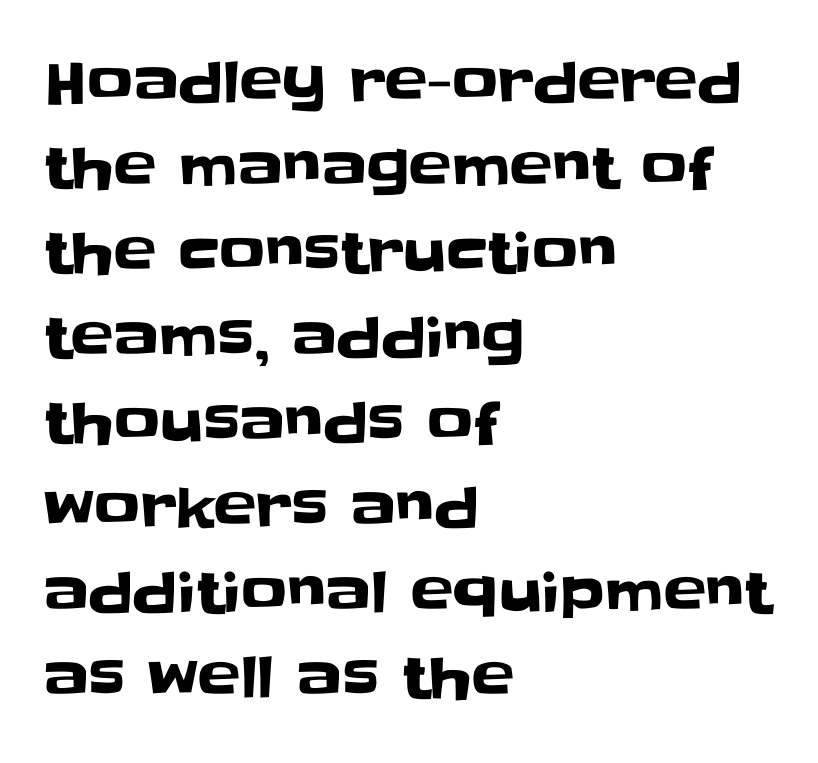
The image shows 57 px sans-serif type, upright; set left-aligned, normal line spacing (1.49x), normal letter spacing, not underlined; low stroke contrast and a large x-height.
